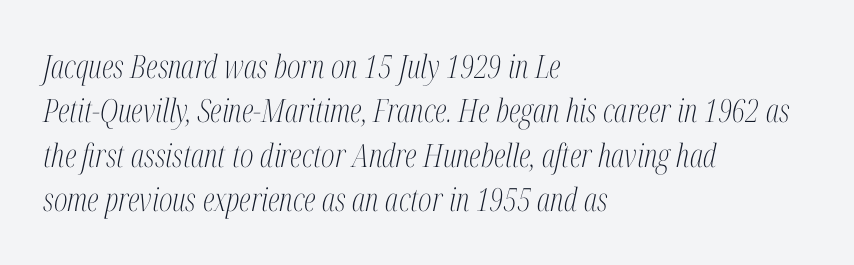
Q: Is the text bold? A: No.
Q: Is the text italic (slanted)? A: Yes, it leans right by about 12 degrees.
Q: Is the typeface a serif or a sans-serif typeface? A: Serif.
Q: Is the text underlined? A: No.
Q: How is the paragraph aligned? A: Left-aligned.
Q: Is the spacing between letters normal or unusually wide? A: Normal.
Q: Is the spacing between lines tight, normal or loose? A: Normal.
Q: Width (condensed, normal, or wide)? A: Condensed.
Q: Stroke contrast? A: Medium.
Q: x-height? A: Medium.
Q: Monospaced? A: No.
